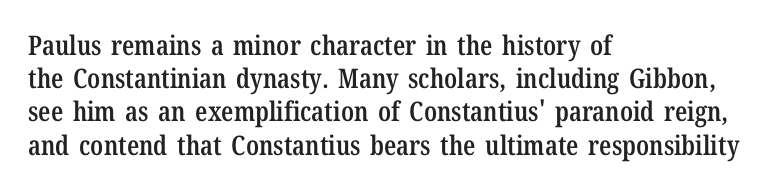
The image shows 27 px text type, upright; set left-aligned, line spacing 1.23x, normal letter spacing, not underlined.
